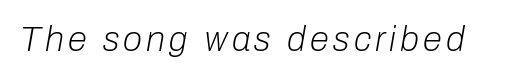
Posture: slanted. Vertical stems look standard width or narrower in stroke. Glance below the letters and you will spot only blank space. Here the designer chose a conventional face with non-uniform glyph widths.
